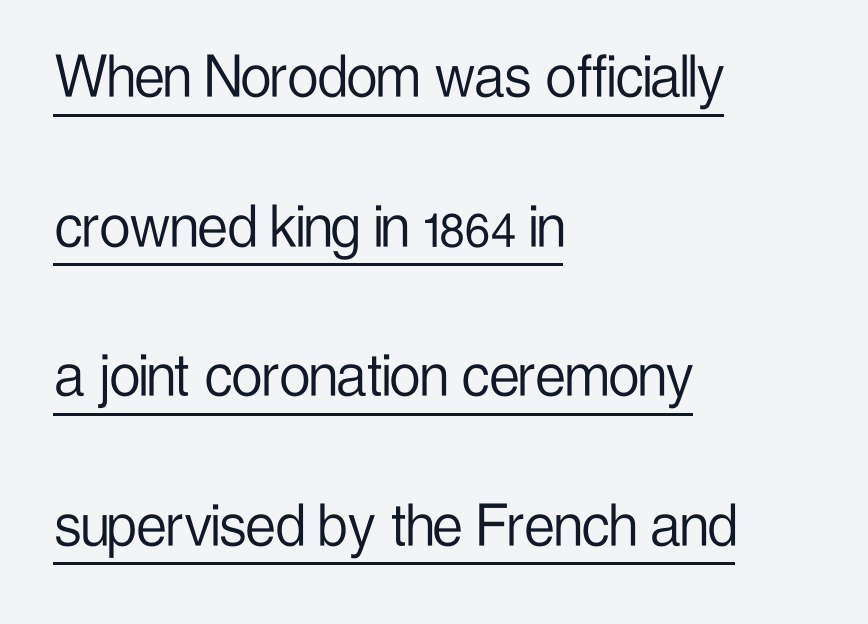
Q: Is the text bold? A: No.
Q: Is the text italic (slanted)? A: No, it is upright.
Q: Is the typeface a serif or a sans-serif typeface? A: Sans-serif.
Q: Is the text underlined? A: Yes.
Q: How is the paragraph aligned? A: Left-aligned.
Q: Is the spacing between letters normal or unusually wide? A: Normal.
Q: Is the spacing between lines tight, normal or loose? A: Loose.
Q: Width (condensed, normal, or wide)? A: Condensed.
Q: Stroke contrast? A: Low.
Q: x-height? A: Medium.
Q: Monospaced? A: No.
